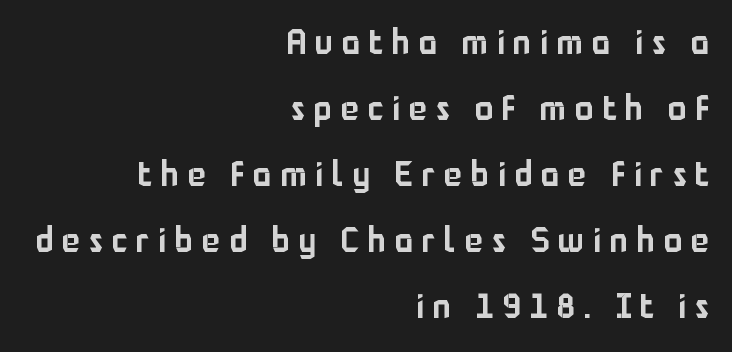
{"serif": "no", "italic": "no", "width": "normal", "stroke_contrast": "low", "x_height": "medium", "monospaced": "no", "underline": "no", "align": "right", "line_spacing": "loose", "line_spacing_ratio": 1.94, "letter_spacing": "wide", "letter_spacing_em": 0.26, "glyph_px": 34}
